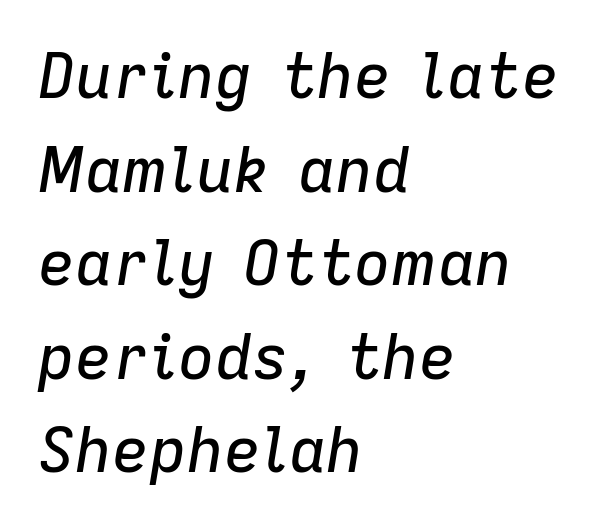
The image shows 62 px text type, italic (leaning right); set left-aligned, normal line spacing (1.51x), normal letter spacing, not underlined; low stroke contrast and a medium x-height.
